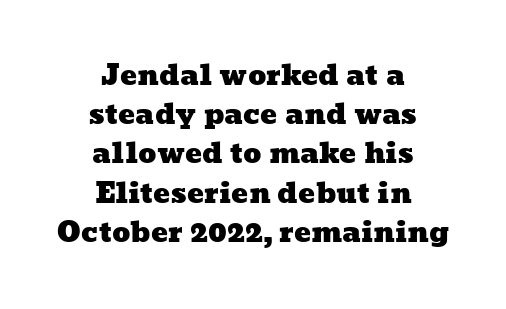
{"width": "wide", "stroke_contrast": "low", "x_height": "medium", "monospaced": "no", "underline": "no", "align": "center", "line_spacing": "normal", "line_spacing_ratio": 1.4, "letter_spacing": "normal", "letter_spacing_em": 0.0, "glyph_px": 28}
